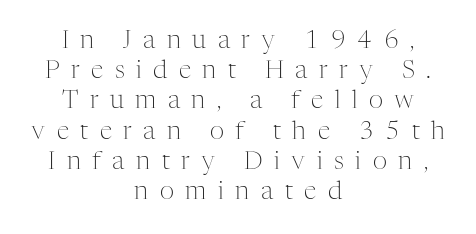
The strokes carry an ordinary text weight at most. Ordinary non-slanted type is in use. The typesetter chose a symmetrical, centered arrangement here. Underline: absent.
